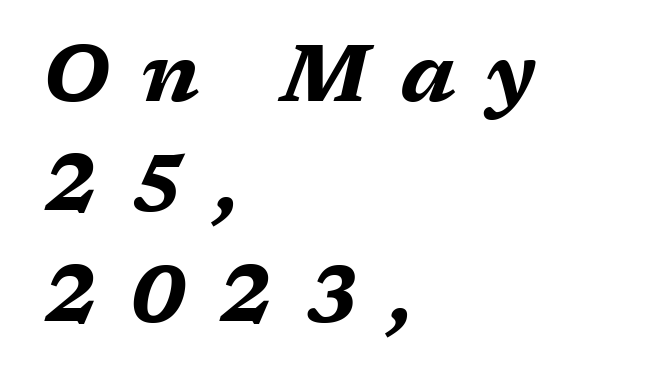
{"italic": "yes", "lean": "right", "slant_degrees": 17, "bold": "yes", "weight": "bold", "width": "wide", "stroke_contrast": "medium", "x_height": "medium", "monospaced": "no", "underline": "no", "align": "left", "line_spacing": "normal", "line_spacing_ratio": 1.38, "letter_spacing": "wide", "letter_spacing_em": 0.39, "glyph_px": 80}
